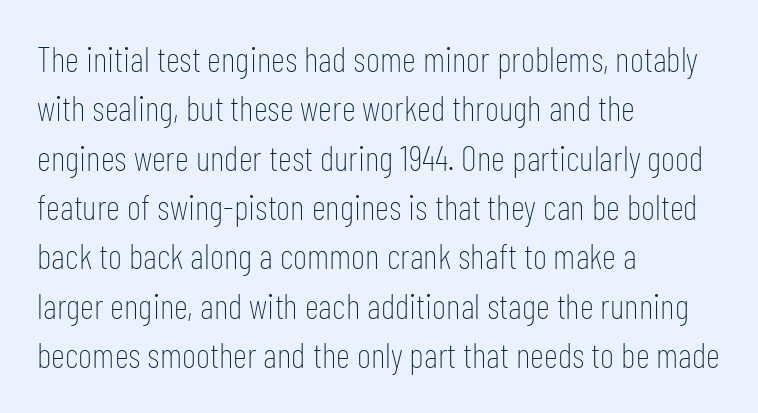
The image shows 35 px thin, condensed sans-serif type, upright; set left-aligned, normal line spacing (1.41x), normal letter spacing, not underlined; low stroke contrast and a medium x-height.
